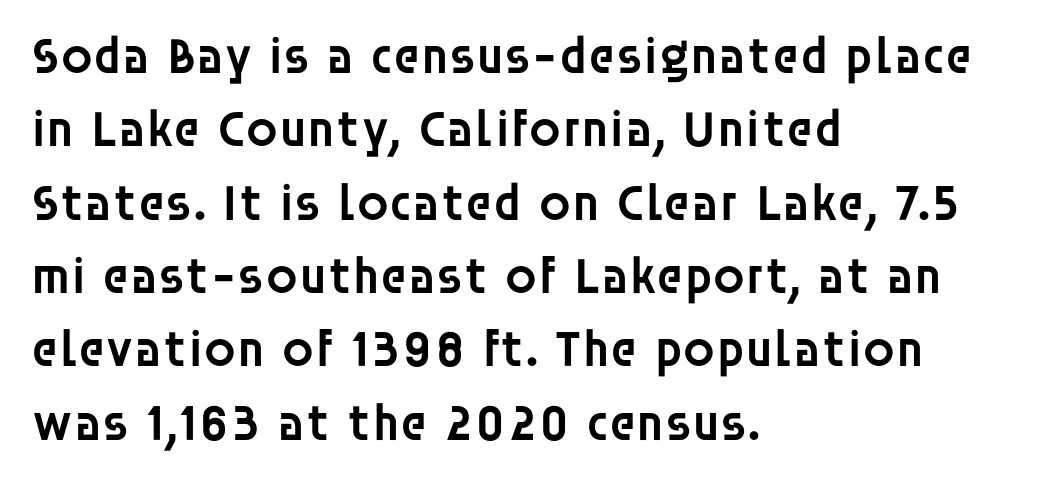
The image shows 52 px semibold sans-serif type, upright; set left-aligned, normal line spacing (1.41x), normal letter spacing, not underlined; low stroke contrast and a large x-height.
